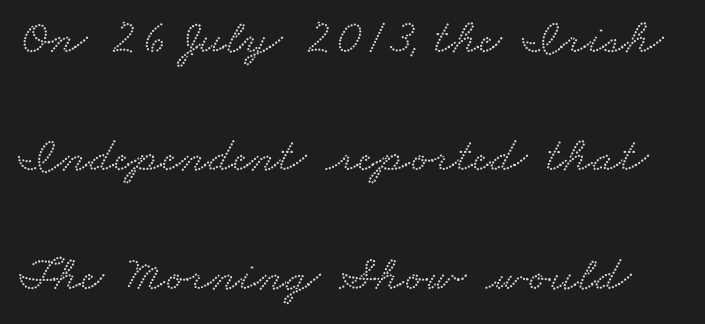
The image shows 50 px wide serif type; set loose line spacing (2.37x), normal letter spacing, not underlined; low stroke contrast and a small x-height.
